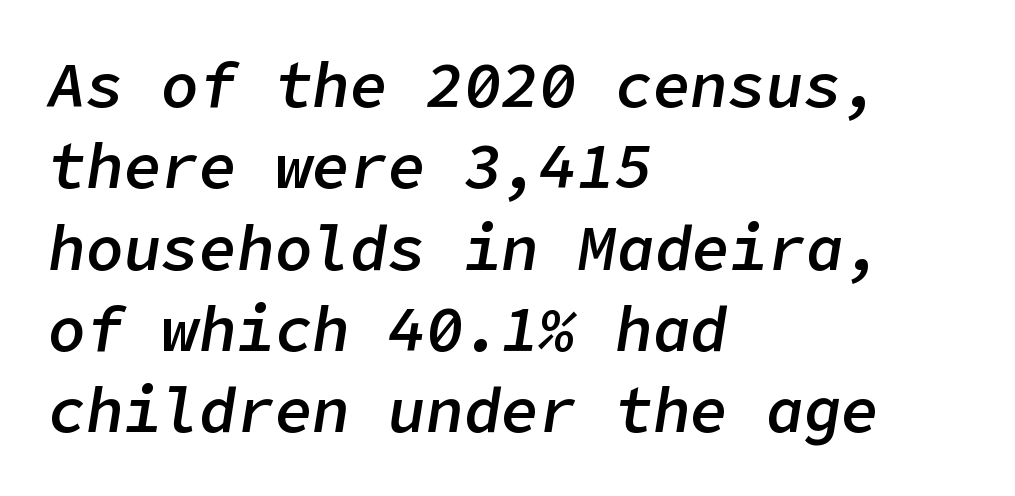
{"italic": "yes", "lean": "right", "slant_degrees": 9, "bold": "semi", "weight": "semibold", "width": "normal", "stroke_contrast": "low", "x_height": "medium", "underline": "no", "align": "left", "line_spacing": "normal", "line_spacing_ratio": 1.29, "letter_spacing": "normal", "letter_spacing_em": 0.0, "glyph_px": 63}
